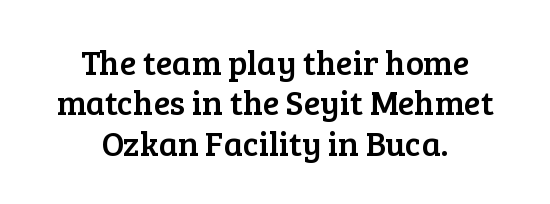
{"serif": "yes", "italic": "no", "width": "normal", "stroke_contrast": "low", "x_height": "medium", "monospaced": "no", "underline": "no", "align": "center", "line_spacing_ratio": 1.19, "letter_spacing": "normal", "letter_spacing_em": 0.0, "glyph_px": 34}
